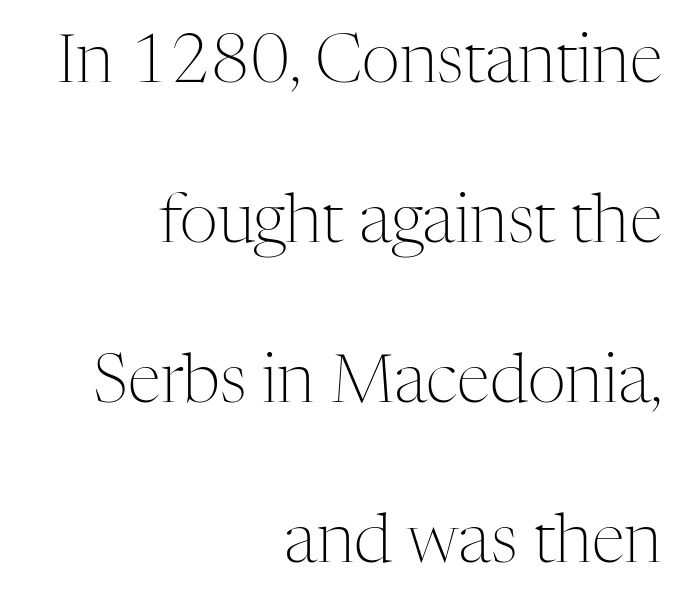
The image shows 67 px light serif type, upright; set right-aligned, loose line spacing (2.39x), normal letter spacing, not underlined; medium stroke contrast and a medium x-height.
